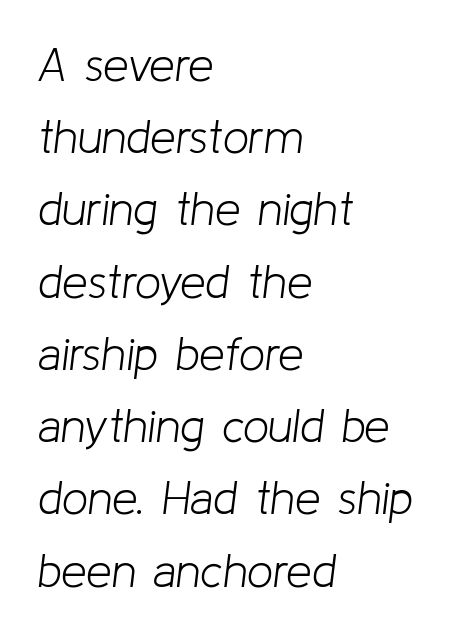
{"italic": "yes", "lean": "right", "slant_degrees": 8, "bold": "no", "weight": "light", "width": "normal", "stroke_contrast": "low", "x_height": "medium", "monospaced": "no", "underline": "no", "align": "left", "line_spacing": "normal", "line_spacing_ratio": 1.57, "letter_spacing": "normal", "letter_spacing_em": 0.0, "glyph_px": 46}
